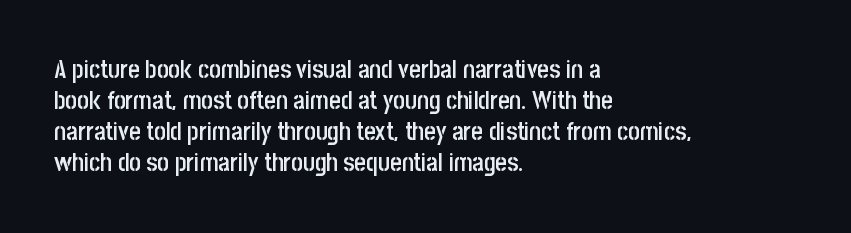
The image shows 25 px text type, upright; set left-aligned, line spacing 1.24x, normal letter spacing, not underlined.
